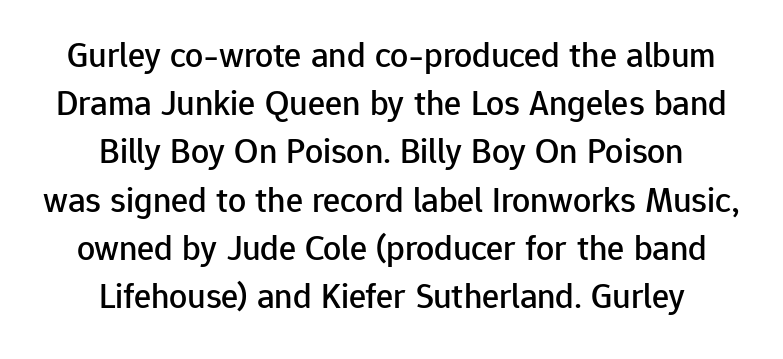
Q: Is the text italic (slanted)? A: No, it is upright.
Q: Is the typeface a serif or a sans-serif typeface? A: Sans-serif.
Q: Is the text underlined? A: No.
Q: How is the paragraph aligned? A: Centered.
Q: Is the spacing between letters normal or unusually wide? A: Normal.
Q: Is the spacing between lines tight, normal or loose? A: Normal.
Q: Width (condensed, normal, or wide)? A: Normal.
Q: Stroke contrast? A: Low.
Q: x-height? A: Medium.
Q: Monospaced? A: No.
